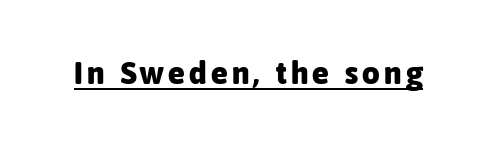
The image shows 31 px heavy sans-serif type, upright; set underlined; low stroke contrast and a medium x-height.
